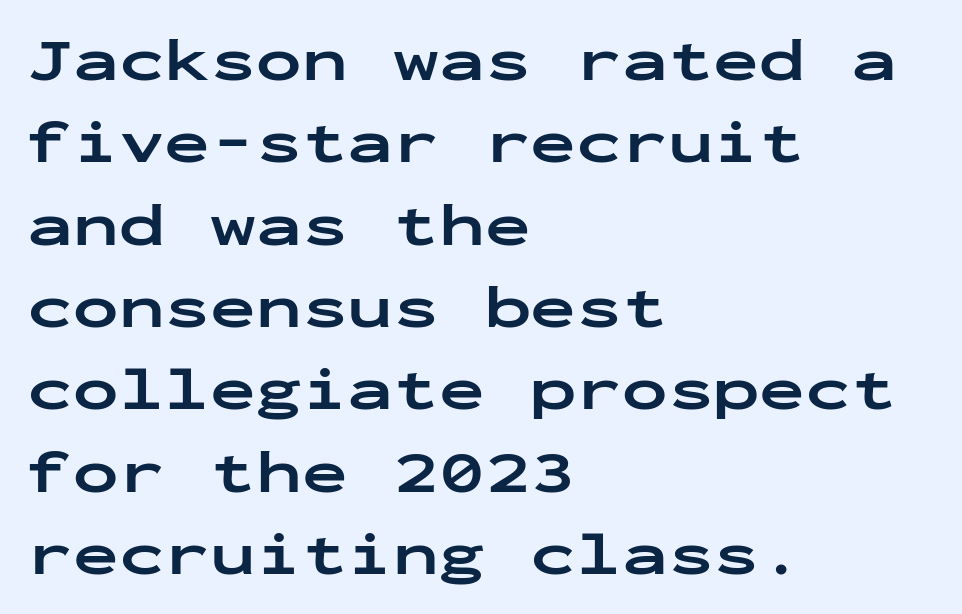
Q: Is the text bold? A: Yes.
Q: Is the text italic (slanted)? A: No, it is upright.
Q: Is the typeface a serif or a sans-serif typeface? A: Sans-serif.
Q: Is the text underlined? A: No.
Q: How is the paragraph aligned? A: Left-aligned.
Q: Is the spacing between letters normal or unusually wide? A: Normal.
Q: Is the spacing between lines tight, normal or loose? A: Normal.
Q: Width (condensed, normal, or wide)? A: Wide.
Q: Stroke contrast? A: Low.
Q: x-height? A: Medium.
Q: Monospaced? A: Yes.
